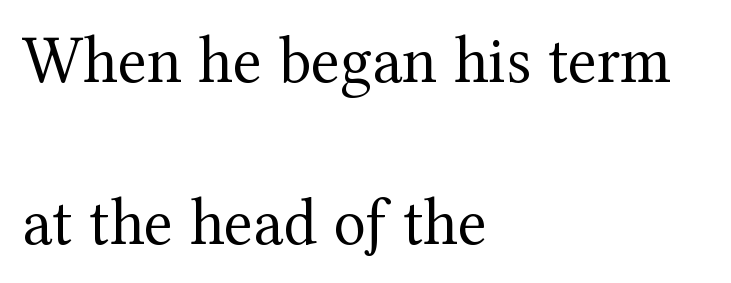
{"serif": "yes", "italic": "no", "bold": "no", "weight": "regular", "width": "normal", "stroke_contrast": "medium", "x_height": "medium", "monospaced": "no", "underline": "no", "align": "left", "line_spacing": "loose", "line_spacing_ratio": 2.42, "letter_spacing": "normal", "letter_spacing_em": 0.0, "glyph_px": 67}
